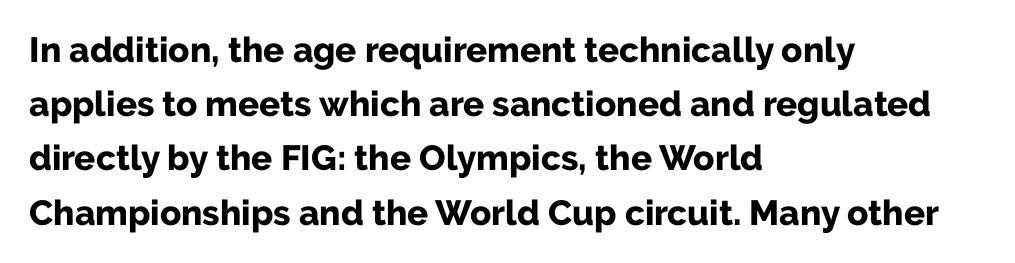
The image shows 35 px bold sans-serif type, upright; set left-aligned, normal line spacing (1.55x), normal letter spacing, not underlined; low stroke contrast and a medium x-height.
